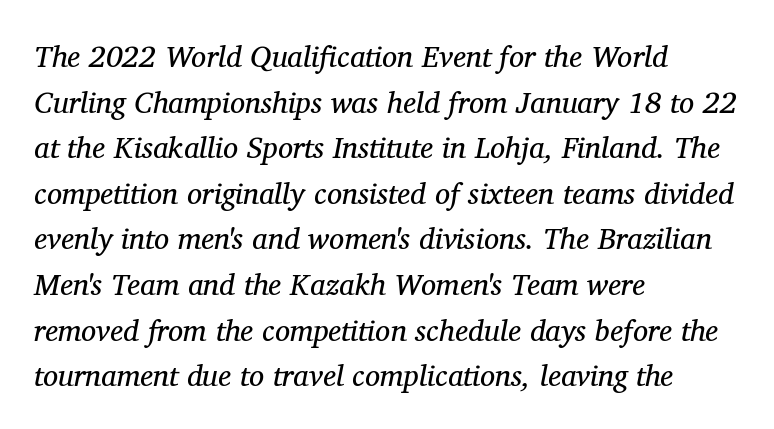
Q: Is the text bold? A: No.
Q: Is the text italic (slanted)? A: Yes, it leans right by about 11 degrees.
Q: Is the typeface a serif or a sans-serif typeface? A: Serif.
Q: Is the text underlined? A: No.
Q: How is the paragraph aligned? A: Left-aligned.
Q: Is the spacing between letters normal or unusually wide? A: Normal.
Q: Is the spacing between lines tight, normal or loose? A: Normal.
Q: Width (condensed, normal, or wide)? A: Normal.
Q: Stroke contrast? A: Medium.
Q: x-height? A: Medium.
Q: Monospaced? A: No.
